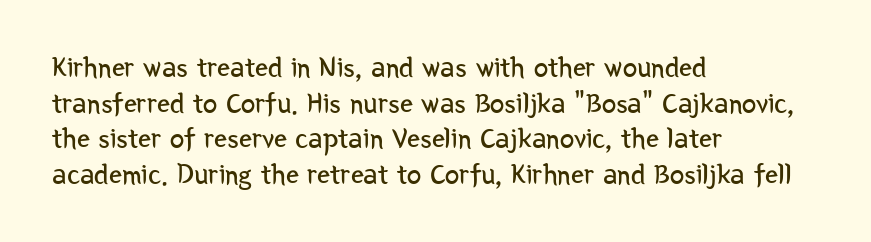
Q: Is the text bold? A: No.
Q: Is the text italic (slanted)? A: No, it is upright.
Q: Is the typeface a serif or a sans-serif typeface? A: Sans-serif.
Q: Is the text underlined? A: No.
Q: How is the paragraph aligned? A: Left-aligned.
Q: Is the spacing between letters normal or unusually wide? A: Normal.
Q: Width (condensed, normal, or wide)? A: Condensed.
Q: Stroke contrast? A: Low.
Q: x-height? A: Medium.
Q: Monospaced? A: No.
